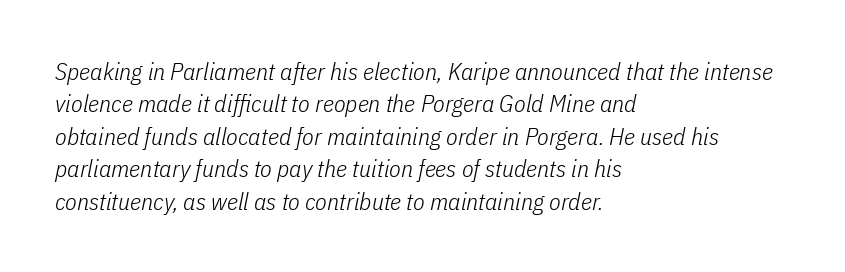
{"italic": "yes", "lean": "right", "slant_degrees": 11, "bold": "no", "underline": "no", "align": "left", "line_spacing": "normal", "line_spacing_ratio": 1.35, "letter_spacing": "normal", "letter_spacing_em": 0.0, "glyph_px": 24}
